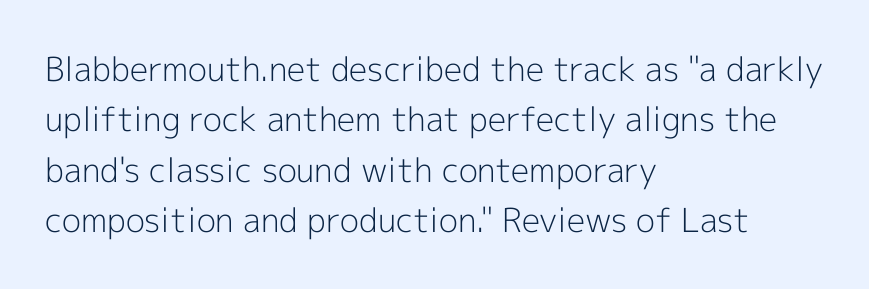
The face used here is proportionally spaced, like ordinary book or web type. No feet cap the strokes, marking this as sans-serif type. A typesetter would call this leading conventional body-copy spacing. Check the space under the baseline: it is left empty. Default kerning and tracking; the words read as compact shapes.
